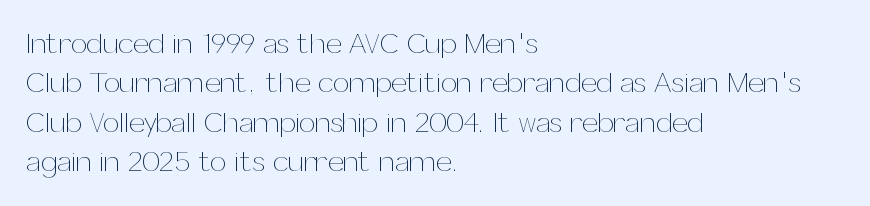
{"italic": "no", "bold": "no", "weight": "thin", "width": "normal", "stroke_contrast": "medium", "x_height": "medium", "monospaced": "no", "underline": "no", "align": "left", "line_spacing": "normal", "line_spacing_ratio": 1.36, "letter_spacing": "normal", "letter_spacing_em": 0.0, "glyph_px": 29}
